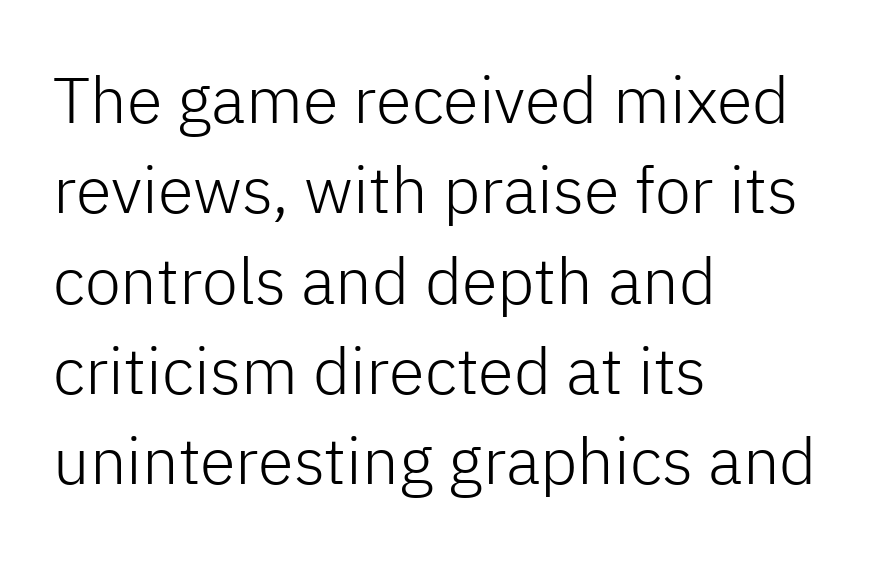
Q: Is the text bold? A: No.
Q: Is the text italic (slanted)? A: No, it is upright.
Q: Is the typeface a serif or a sans-serif typeface? A: Sans-serif.
Q: Is the text underlined? A: No.
Q: How is the paragraph aligned? A: Left-aligned.
Q: Is the spacing between letters normal or unusually wide? A: Normal.
Q: Is the spacing between lines tight, normal or loose? A: Normal.
Q: Width (condensed, normal, or wide)? A: Normal.
Q: Stroke contrast? A: Low.
Q: x-height? A: Medium.
Q: Monospaced? A: No.
